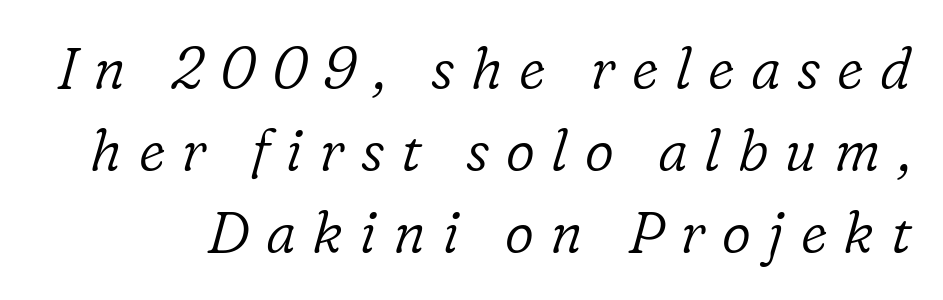
Q: Is the text bold? A: No.
Q: Is the text italic (slanted)? A: Yes, it leans right by about 16 degrees.
Q: Is the typeface a serif or a sans-serif typeface? A: Serif.
Q: Is the text underlined? A: No.
Q: Is the spacing between letters normal or unusually wide? A: Unusually wide.
Q: Is the spacing between lines tight, normal or loose? A: Normal.
Q: Width (condensed, normal, or wide)? A: Normal.
Q: Stroke contrast? A: Low.
Q: x-height? A: Medium.
Q: Monospaced? A: No.
